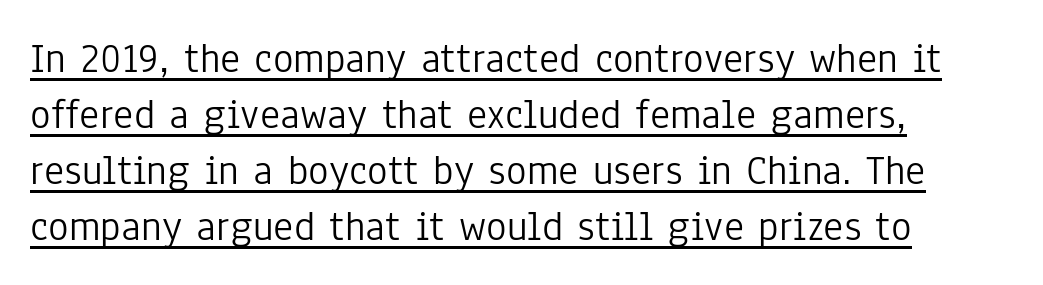
Q: Is the text bold? A: No.
Q: Is the text italic (slanted)? A: No, it is upright.
Q: Is the typeface a serif or a sans-serif typeface? A: Sans-serif.
Q: Is the text underlined? A: Yes.
Q: How is the paragraph aligned? A: Left-aligned.
Q: Is the spacing between letters normal or unusually wide? A: Normal.
Q: Is the spacing between lines tight, normal or loose? A: Normal.
Q: Width (condensed, normal, or wide)? A: Condensed.
Q: Stroke contrast? A: Low.
Q: x-height? A: Medium.
Q: Monospaced? A: No.
